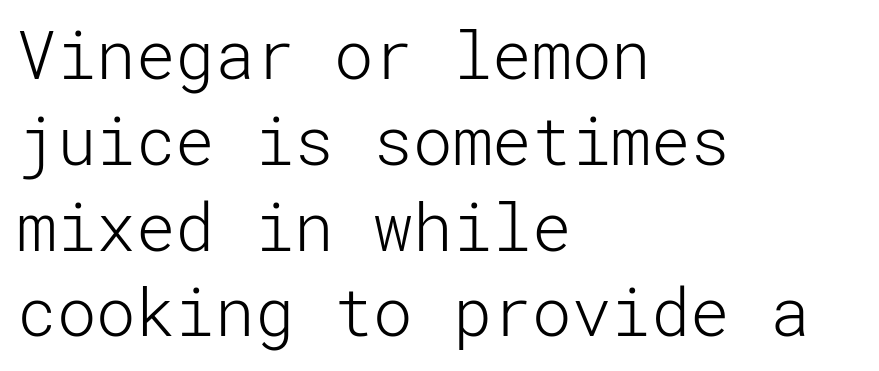
These lines are composed in type without serifs. The paragraph has a hard left edge and a soft right edge. Type without underlining. The block of text has a typical density, with ordinary space between rows. Posture: upright roman. Is the type heavy? It reads as light-to-regular instead.
